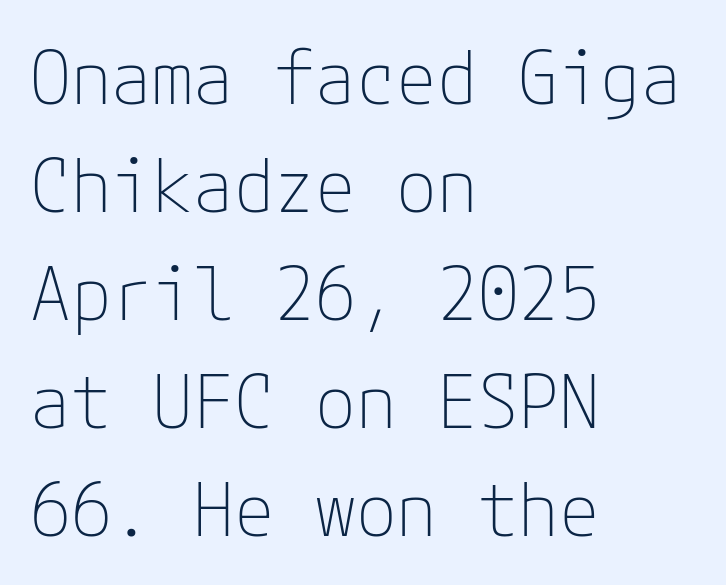
Q: Is the text bold? A: No.
Q: Is the text italic (slanted)? A: No, it is upright.
Q: Is the typeface a serif or a sans-serif typeface? A: Sans-serif.
Q: Is the text underlined? A: No.
Q: How is the paragraph aligned? A: Left-aligned.
Q: Is the spacing between letters normal or unusually wide? A: Normal.
Q: Is the spacing between lines tight, normal or loose? A: Normal.
Q: Width (condensed, normal, or wide)? A: Normal.
Q: Stroke contrast? A: Low.
Q: x-height? A: Medium.
